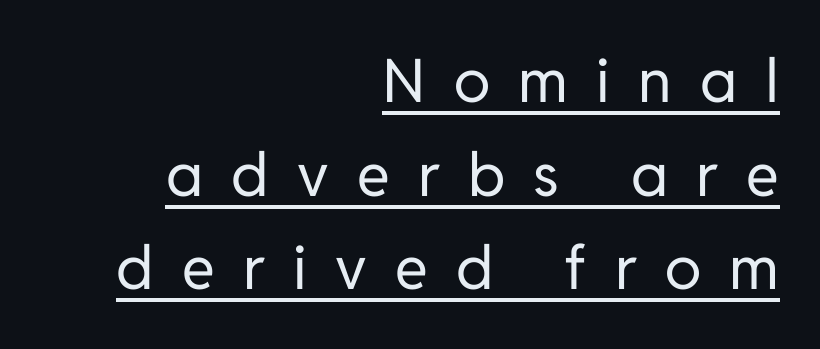
{"serif": "no", "italic": "no", "bold": "no", "weight": "regular", "width": "normal", "stroke_contrast": "low", "x_height": "medium", "monospaced": "no", "underline": "yes", "align": "right", "line_spacing": "normal", "line_spacing_ratio": 1.56, "letter_spacing": "wide", "letter_spacing_em": 0.47, "glyph_px": 60}
